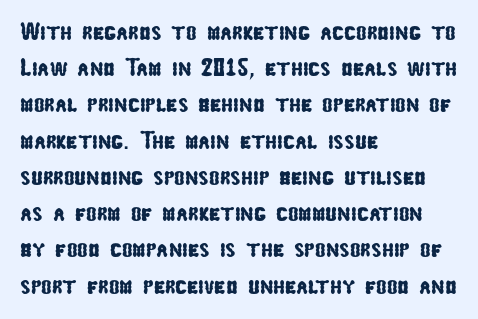
{"underline": "no", "align": "left", "line_spacing": "normal", "line_spacing_ratio": 1.45, "letter_spacing": "normal", "letter_spacing_em": 0.0, "glyph_px": 25}
